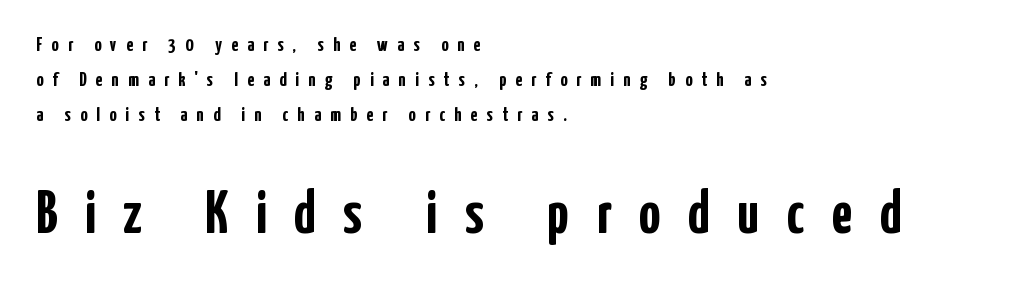
Horizontally, the lines are justified to the leading edge only. Each row of text sits above clean, open space. How are the letters spaced? Widely, with obvious added tracking. These lines are composed in type without serifs. The letters stand straight up with perfectly vertical stems.
